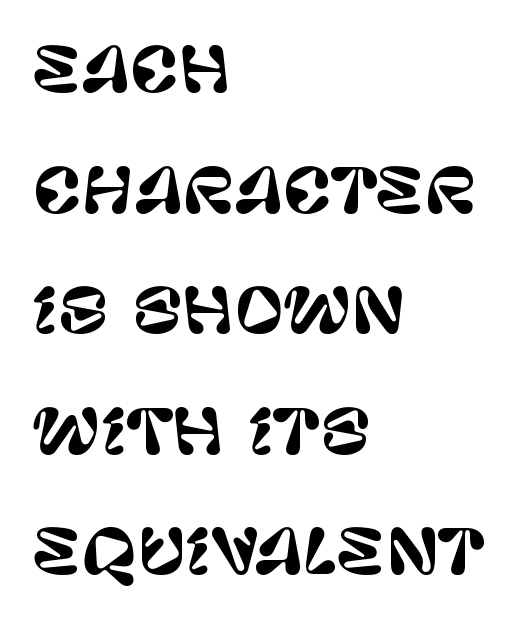
Q: Is the text italic (slanted)? A: Yes.
Q: Is the typeface a serif or a sans-serif typeface? A: Sans-serif.
Q: Is the text underlined? A: No.
Q: How is the paragraph aligned? A: Left-aligned.
Q: Is the spacing between letters normal or unusually wide? A: Normal.
Q: Is the spacing between lines tight, normal or loose? A: Loose.
Q: Width (condensed, normal, or wide)? A: Normal.
Q: Stroke contrast? A: Low.
Q: x-height? A: Large.
Q: Monospaced? A: No.
